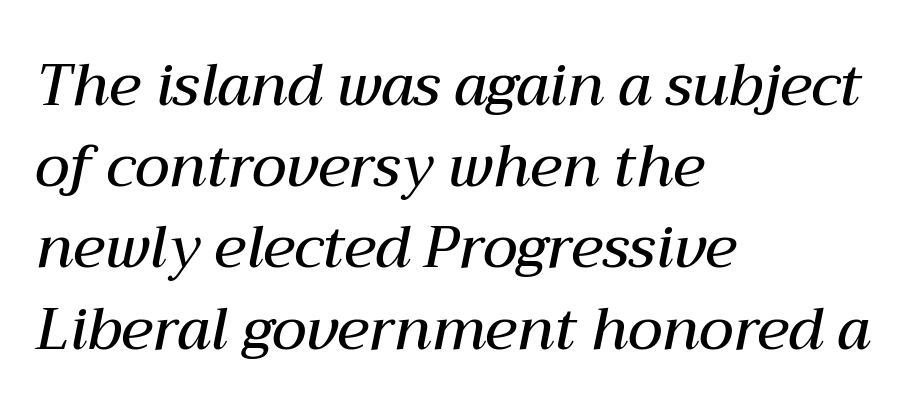
Tall strokes in this sample are angled rather than plumb. Lines of text with bare space underneath. Semibold letterforms, between regular and bold. Spacing verdict: proportional, widths tailored to each character.
